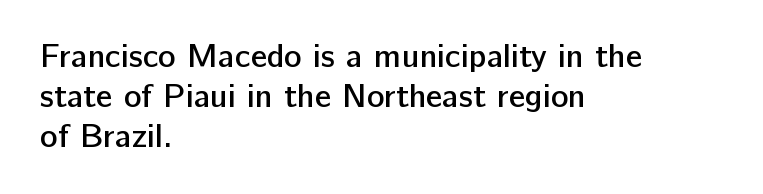
Character widths vary here, with narrow letters taking less room than wide ones. Tracking value appears to be zero — textbook default spacing. The face used here is a sans, in the tradition of grotesques and geometrics. I'd describe the lettering as semibold — firm but not a full bold.
